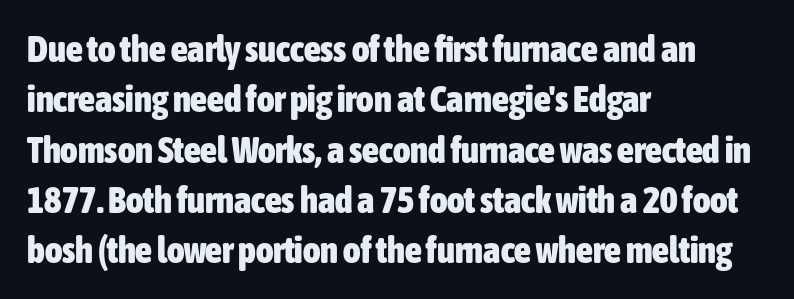
{"serif": "no", "italic": "no", "bold": "yes", "weight": "heavy", "width": "condensed", "stroke_contrast": "low", "x_height": "medium", "monospaced": "no", "underline": "no", "align": "left", "line_spacing": "normal", "line_spacing_ratio": 1.36, "letter_spacing": "normal", "letter_spacing_em": 0.0, "glyph_px": 37}
